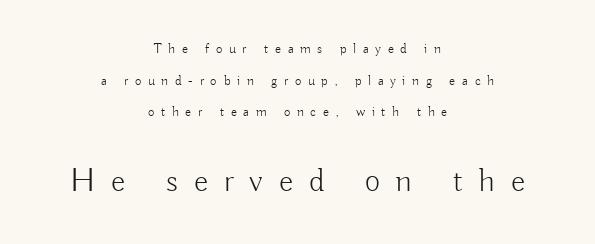
Q: Is the text bold? A: No.
Q: Is the text italic (slanted)? A: No, it is upright.
Q: Is the typeface a serif or a sans-serif typeface? A: Sans-serif.
Q: Is the text underlined? A: No.
Q: How is the paragraph aligned? A: Centered.
Q: Is the spacing between letters normal or unusually wide? A: Unusually wide.
Q: Is the spacing between lines tight, normal or loose? A: Loose.
Q: Which block of text is set in a larger size, the first (top) or the second (bottom)? A: The second (bottom) one.
Q: Width (condensed, normal, or wide)? A: Normal.
Q: Stroke contrast? A: Low.
Q: x-height? A: Small.
Q: Monospaced? A: No.
